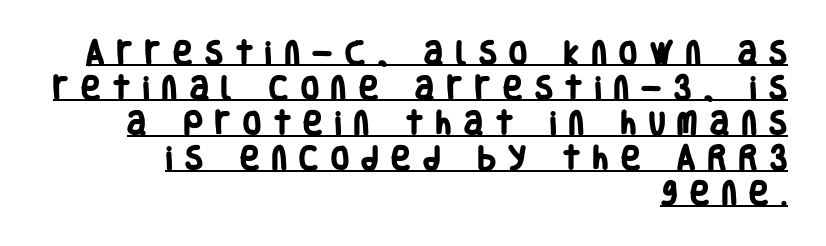
Students, note that the glyphs here are deliberately spaced far apart. Chunky letters — that's bold for sure. A typographer would call this underscored text. This rendering uses right alignment, leaving the left contour irregular. Leading matches the norm, producing a regular column.
